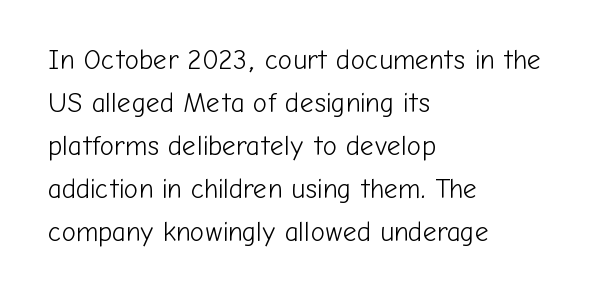
Line beginnings align vertically; line endings do not. Quick note: not italic, upright. No chunkiness to these letters — they're not bold. Default kerning and tracking; the words read as compact shapes.
